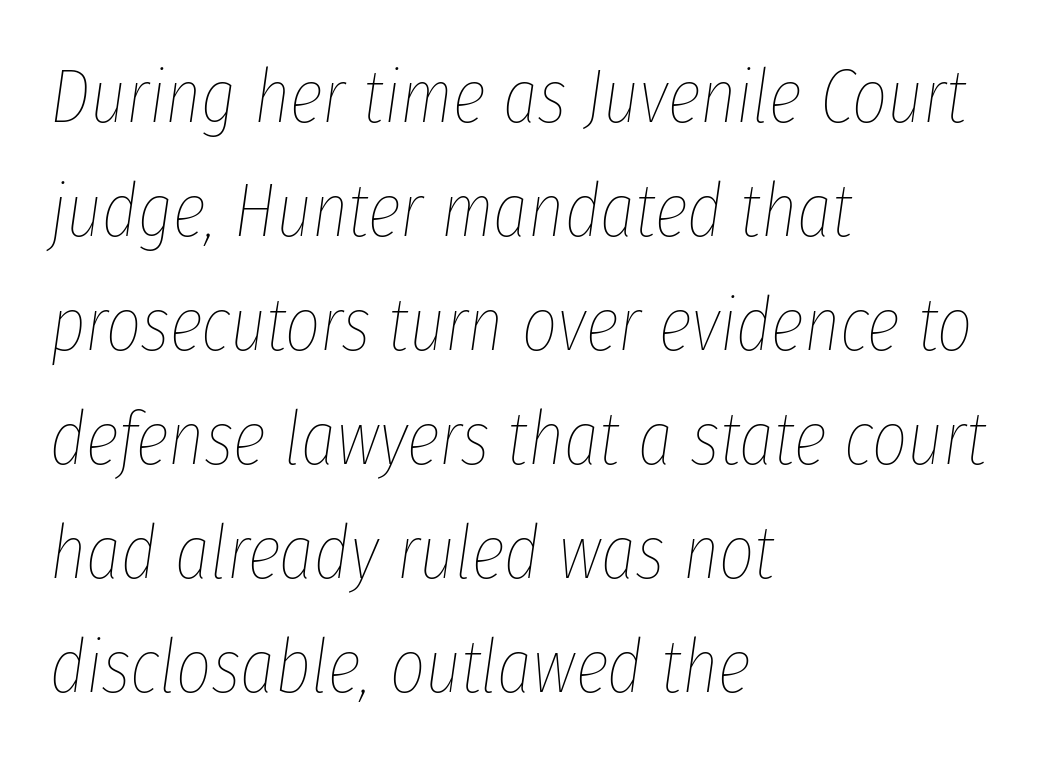
The image shows 76 px thin, condensed type, italic (leaning right); set left-aligned, normal line spacing (1.5x), normal letter spacing, not underlined; low stroke contrast and a medium x-height.
